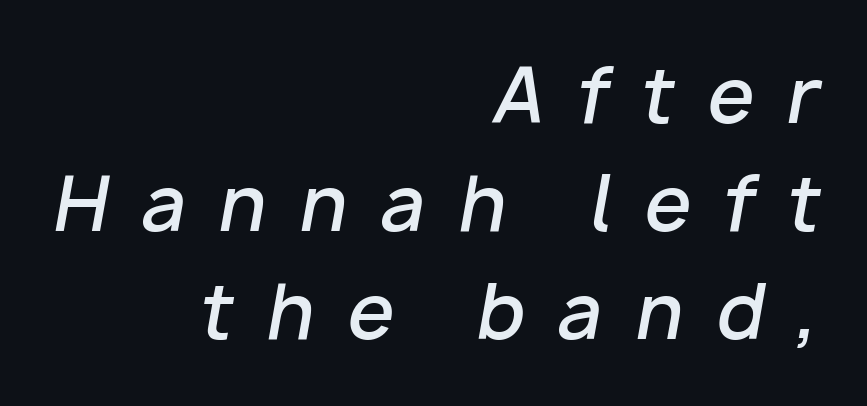
The image shows 75 px semibold type, italic (leaning right); set right-aligned, normal line spacing (1.44x), unusually wide letter spacing (+0.44 em), not underlined; low stroke contrast and a medium x-height.
